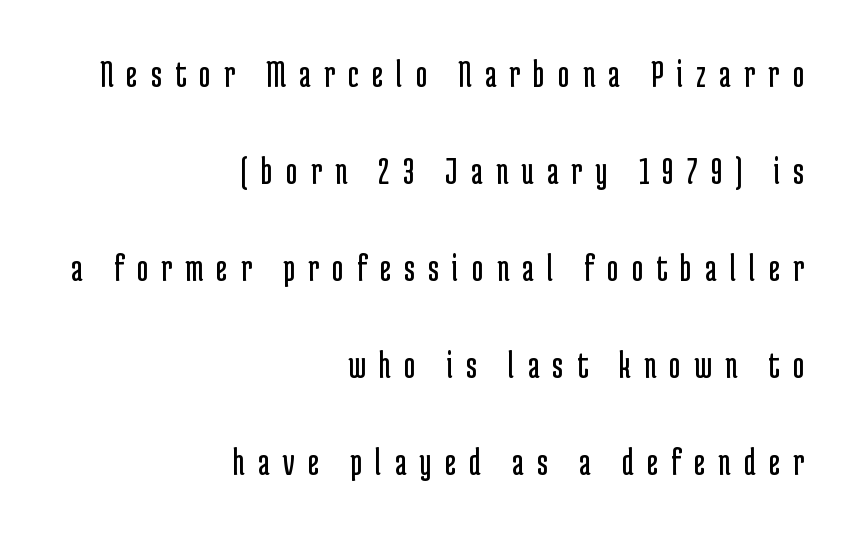
{"serif": "no", "italic": "no", "bold": "no", "weight": "regular", "width": "condensed", "stroke_contrast": "low", "x_height": "medium", "monospaced": "no", "underline": "no", "align": "right", "line_spacing": "loose", "line_spacing_ratio": 2.49, "letter_spacing": "wide", "letter_spacing_em": 0.34, "glyph_px": 39}
